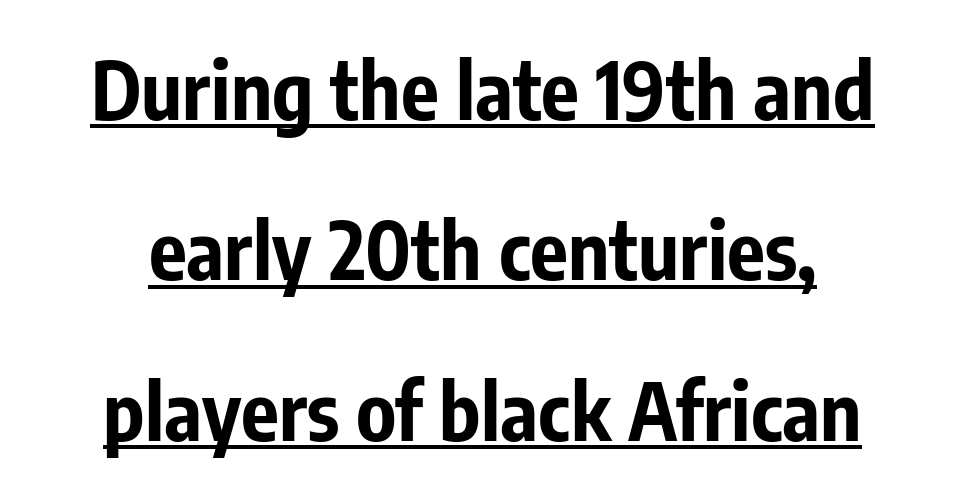
The image shows 79 px bold, condensed sans-serif type, upright; set loose line spacing (2.03x), normal letter spacing, underlined; low stroke contrast and a medium x-height.
